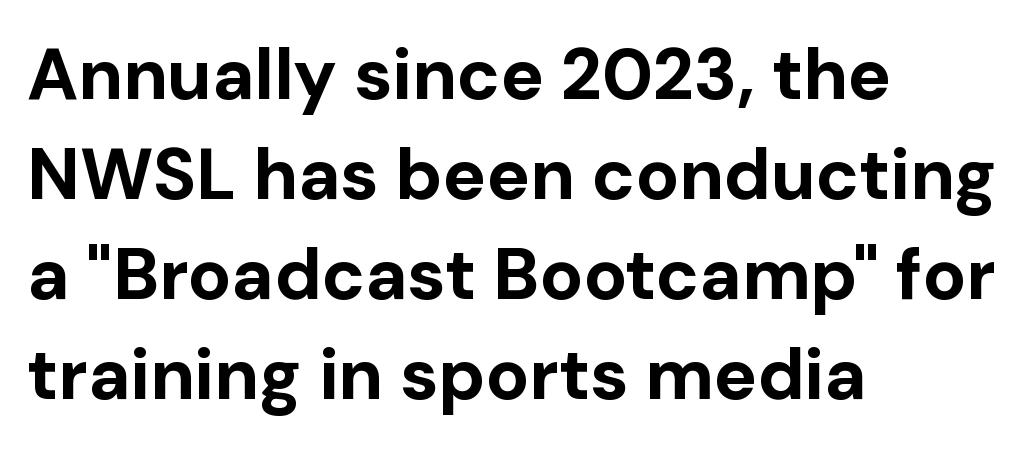
Q: Is the text bold? A: Yes.
Q: Is the text italic (slanted)? A: No, it is upright.
Q: Is the typeface a serif or a sans-serif typeface? A: Sans-serif.
Q: Is the text underlined? A: No.
Q: How is the paragraph aligned? A: Left-aligned.
Q: Is the spacing between letters normal or unusually wide? A: Normal.
Q: Is the spacing between lines tight, normal or loose? A: Normal.
Q: Width (condensed, normal, or wide)? A: Normal.
Q: Stroke contrast? A: Low.
Q: x-height? A: Medium.
Q: Monospaced? A: No.
